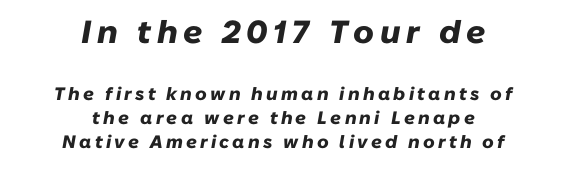
Q: Is the text bold? A: Yes.
Q: Is the text italic (slanted)? A: Yes, it leans right by about 10 degrees.
Q: Is the text underlined? A: No.
Q: How is the paragraph aligned? A: Centered.
Q: Is the spacing between lines tight, normal or loose? A: Normal.
Q: Which block of text is set in a larger size, the first (top) or the second (bottom)? A: The first (top) one.
Q: Width (condensed, normal, or wide)? A: Normal.
Q: Stroke contrast? A: Low.
Q: x-height? A: Medium.
Q: Monospaced? A: No.
